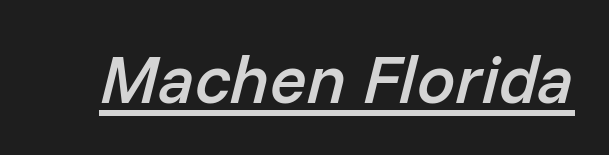
{"italic": "yes", "lean": "right", "slant_degrees": 14, "bold": "semi", "weight": "semibold", "width": "normal", "stroke_contrast": "low", "x_height": "medium", "monospaced": "no", "underline": "yes", "letter_spacing": "normal", "letter_spacing_em": 0.0, "glyph_px": 68}
